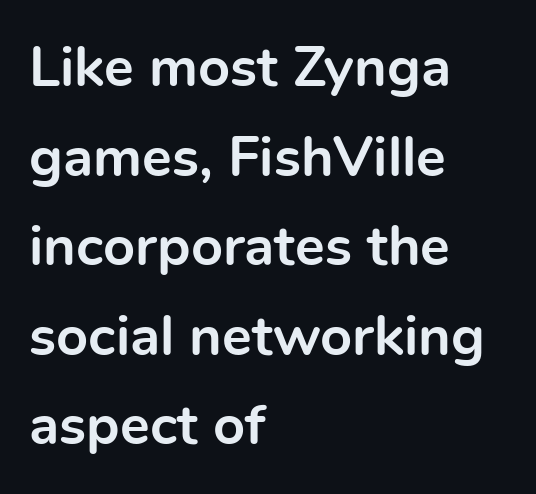
The image shows 56 px bold sans-serif type, upright; set left-aligned, normal line spacing (1.6x), normal letter spacing, not underlined; a medium x-height.
